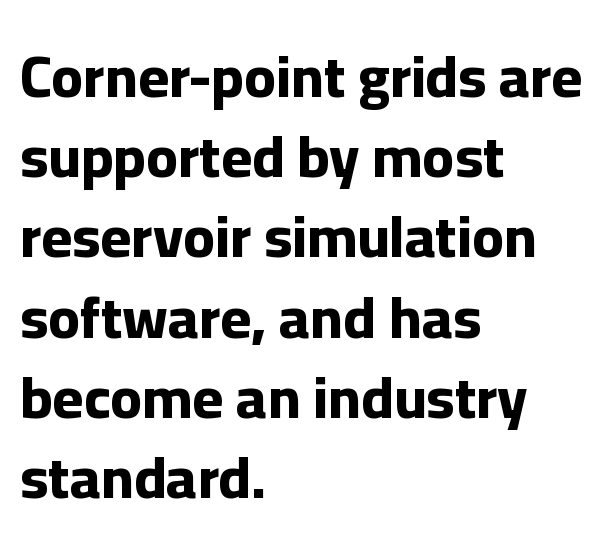
{"serif": "no", "italic": "no", "bold": "yes", "weight": "bold", "width": "normal", "stroke_contrast": "low", "x_height": "medium", "monospaced": "no", "underline": "no", "align": "left", "line_spacing": "normal", "line_spacing_ratio": 1.36, "letter_spacing": "normal", "letter_spacing_em": 0.0, "glyph_px": 59}
